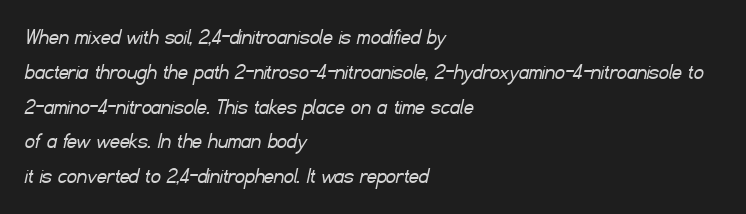
The image shows 24 px text type; set left-aligned, normal line spacing (1.45x), normal letter spacing, not underlined.
